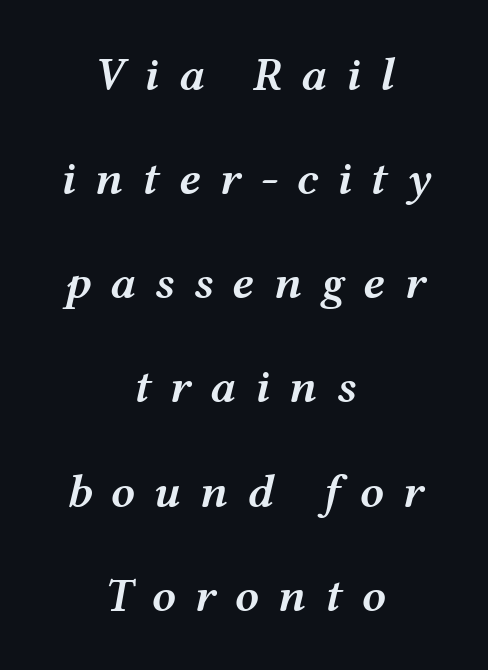
Q: Is the text bold? A: Semi-bold.
Q: Is the text italic (slanted)? A: Yes, it leans right by about 12 degrees.
Q: Is the text underlined? A: No.
Q: How is the paragraph aligned? A: Centered.
Q: Is the spacing between letters normal or unusually wide? A: Unusually wide.
Q: Is the spacing between lines tight, normal or loose? A: Loose.
Q: Width (condensed, normal, or wide)? A: Wide.
Q: Stroke contrast? A: Medium.
Q: x-height? A: Medium.
Q: Monospaced? A: No.
